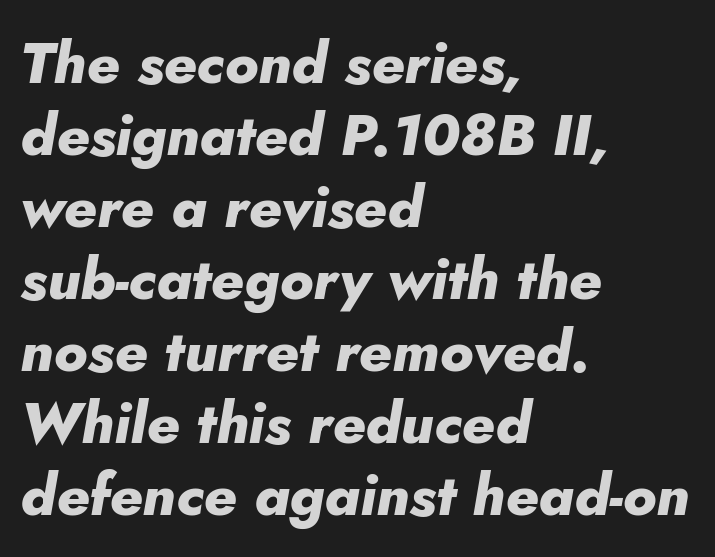
{"italic": "yes", "lean": "right", "slant_degrees": 5, "bold": "yes", "weight": "heavy", "width": "normal", "stroke_contrast": "low", "x_height": "small", "monospaced": "no", "underline": "no", "align": "left", "line_spacing_ratio": 1.24, "letter_spacing": "normal", "letter_spacing_em": 0.0, "glyph_px": 58}
